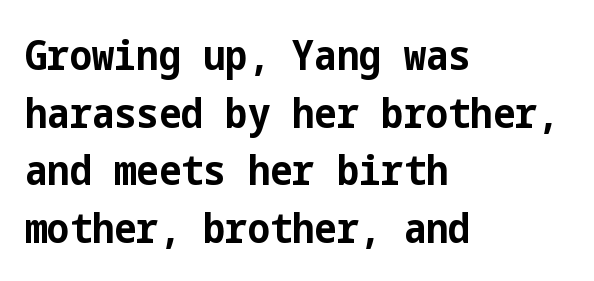
{"serif": "no", "italic": "no", "bold": "yes", "weight": "bold", "width": "condensed", "stroke_contrast": "low", "x_height": "medium", "underline": "no", "align": "left", "line_spacing": "normal", "line_spacing_ratio": 1.37, "letter_spacing": "normal", "letter_spacing_em": 0.0, "glyph_px": 42}
